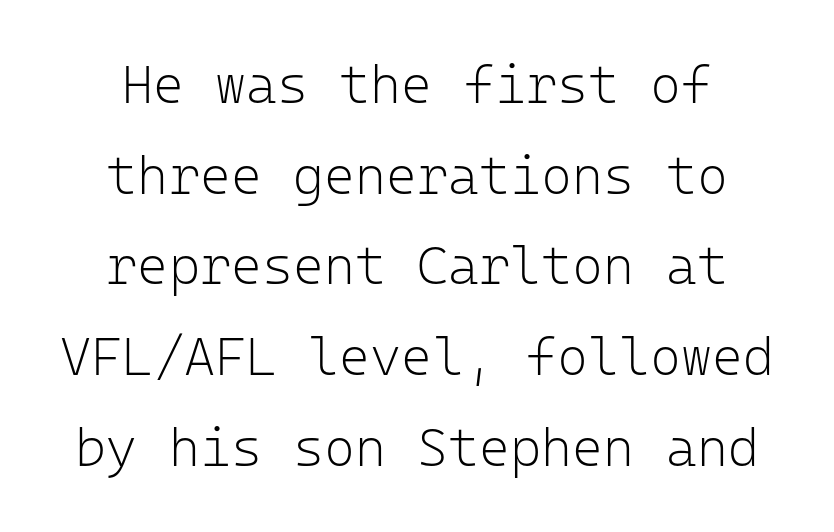
Q: Is the text bold? A: No.
Q: Is the text italic (slanted)? A: No, it is upright.
Q: Is the typeface a serif or a sans-serif typeface? A: Sans-serif.
Q: Is the text underlined? A: No.
Q: Is the spacing between letters normal or unusually wide? A: Normal.
Q: Width (condensed, normal, or wide)? A: Normal.
Q: Stroke contrast? A: Low.
Q: x-height? A: Medium.
Q: Monospaced? A: Yes.
